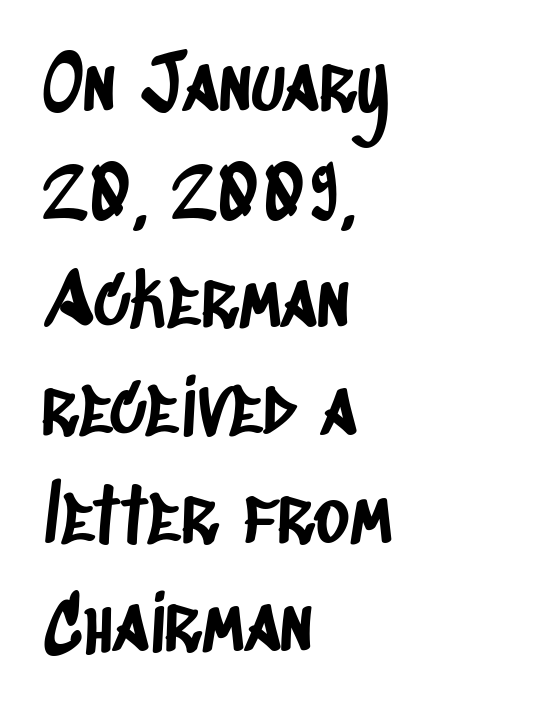
{"serif": "no", "width": "condensed", "stroke_contrast": "low", "x_height": "large", "monospaced": "no", "underline": "no", "align": "left", "line_spacing": "normal", "line_spacing_ratio": 1.42, "letter_spacing": "normal", "letter_spacing_em": 0.0, "glyph_px": 76}
